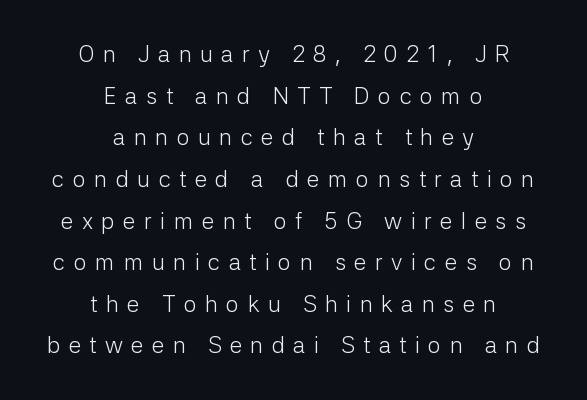
The image shows 23 px text type, upright; set centered, line spacing 1.81x, unusually wide letter spacing (+0.36 em), not underlined.
